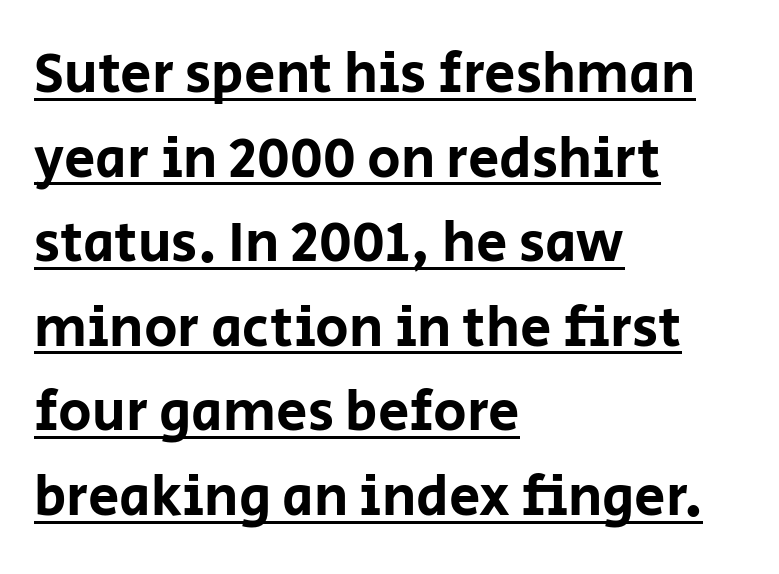
{"serif": "no", "italic": "no", "width": "normal", "stroke_contrast": "low", "x_height": "large", "monospaced": "no", "underline": "yes", "align": "left", "line_spacing": "normal", "line_spacing_ratio": 1.51, "letter_spacing": "normal", "letter_spacing_em": 0.0, "glyph_px": 56}
